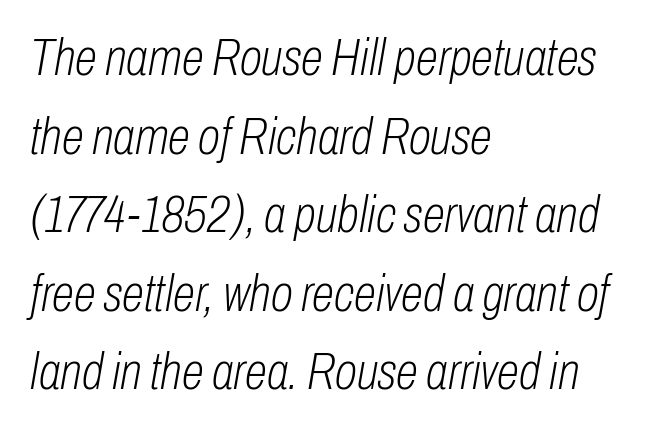
{"italic": "yes", "lean": "right", "slant_degrees": 10, "bold": "no", "weight": "light", "width": "condensed", "stroke_contrast": "low", "x_height": "medium", "monospaced": "no", "underline": "no", "align": "left", "line_spacing": "normal", "line_spacing_ratio": 1.54, "letter_spacing": "normal", "letter_spacing_em": 0.0, "glyph_px": 51}
